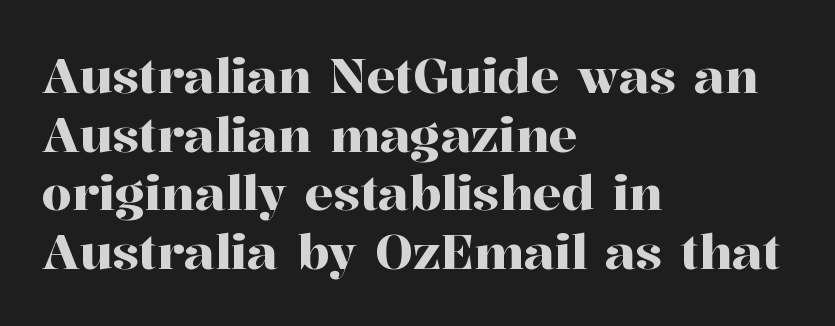
{"serif": "yes", "italic": "no", "width": "normal", "stroke_contrast": "high", "x_height": "medium", "monospaced": "no", "underline": "no", "align": "left", "line_spacing_ratio": 1.22, "letter_spacing": "normal", "letter_spacing_em": 0.0, "glyph_px": 48}
